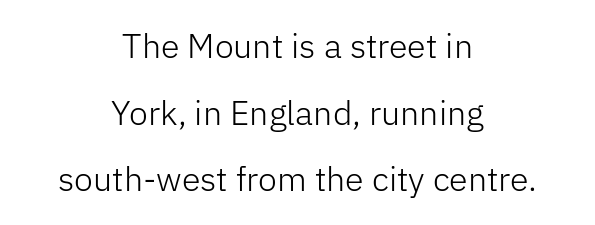
Q: Is the text bold? A: No.
Q: Is the text italic (slanted)? A: No, it is upright.
Q: Is the typeface a serif or a sans-serif typeface? A: Sans-serif.
Q: Is the text underlined? A: No.
Q: How is the paragraph aligned? A: Centered.
Q: Is the spacing between letters normal or unusually wide? A: Normal.
Q: Is the spacing between lines tight, normal or loose? A: Loose.
Q: Width (condensed, normal, or wide)? A: Normal.
Q: Stroke contrast? A: Low.
Q: x-height? A: Medium.
Q: Monospaced? A: No.
